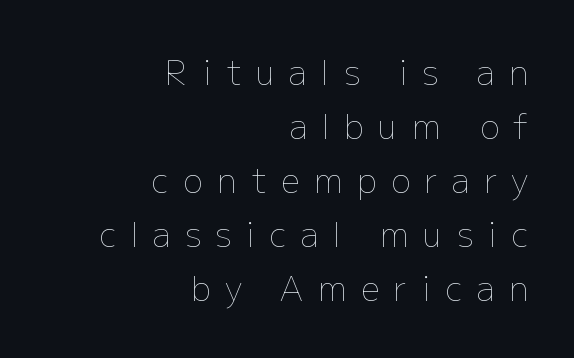
{"italic": "no", "bold": "no", "weight": "thin", "width": "normal", "stroke_contrast": "low", "x_height": "medium", "monospaced": "no", "underline": "no", "align": "right", "line_spacing": "normal", "line_spacing_ratio": 1.64, "letter_spacing": "wide", "letter_spacing_em": 0.44, "glyph_px": 33}
